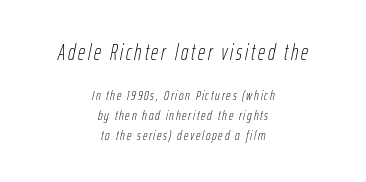
The image shows 22 px text type, italic (leaning right); set centered, normal line spacing (1.42x), not underlined; the first (top) block is 1.57x larger.
